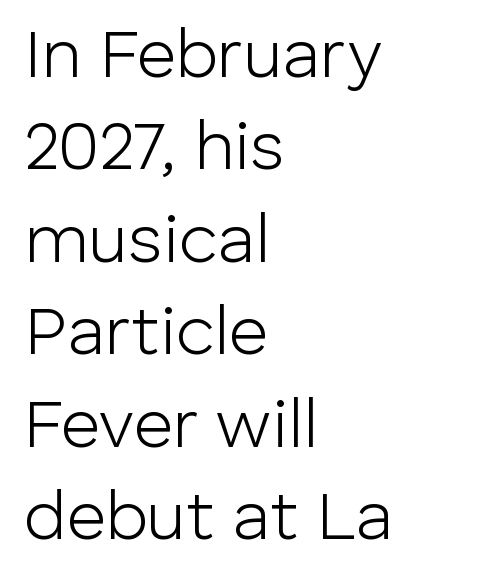
Q: Is the text bold? A: No.
Q: Is the text italic (slanted)? A: No, it is upright.
Q: Is the typeface a serif or a sans-serif typeface? A: Sans-serif.
Q: Is the text underlined? A: No.
Q: How is the paragraph aligned? A: Left-aligned.
Q: Is the spacing between letters normal or unusually wide? A: Normal.
Q: Is the spacing between lines tight, normal or loose? A: Normal.
Q: Width (condensed, normal, or wide)? A: Normal.
Q: Stroke contrast? A: Low.
Q: x-height? A: Medium.
Q: Monospaced? A: No.
